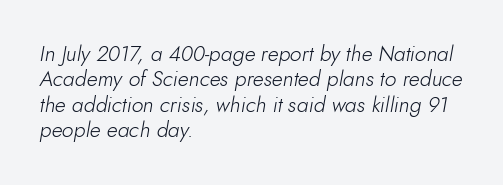
The text carries the slant typical of an italic or oblique font. A quiet, ordinary-to-light weight characterises the typeface. Left-aligned paragraph, ragged on the right. Letter spacing: default. Clear beneath every line of the passage.
